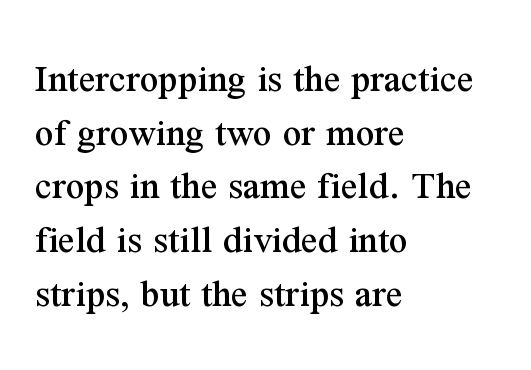
A bare baseline throughout the passage. How are the letters spaced? Ordinarily, with no added tracking. Baseline-to-baseline distance is the conventional proportion of letter height. Every character sits straight up, as roman type does. The type family on display is of the serif kind.
